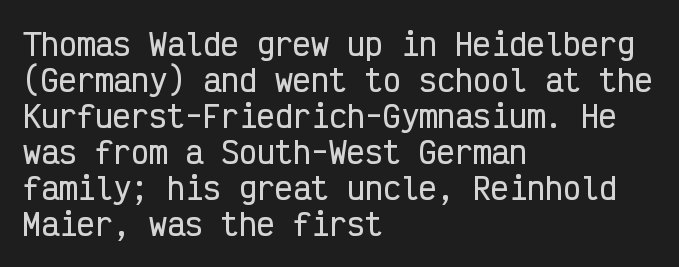
Q: Is the text italic (slanted)? A: No, it is upright.
Q: Is the typeface a serif or a sans-serif typeface? A: Sans-serif.
Q: Is the text underlined? A: No.
Q: How is the paragraph aligned? A: Left-aligned.
Q: Is the spacing between letters normal or unusually wide? A: Normal.
Q: Width (condensed, normal, or wide)? A: Condensed.
Q: Stroke contrast? A: Low.
Q: x-height? A: Medium.
Q: Monospaced? A: Yes.
